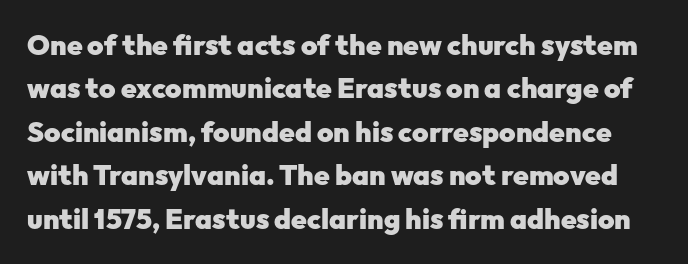
{"serif": "no", "italic": "no", "bold": "yes", "weight": "heavy", "width": "normal", "stroke_contrast": "low", "x_height": "medium", "monospaced": "no", "underline": "no", "line_spacing": "normal", "line_spacing_ratio": 1.55, "letter_spacing": "normal", "letter_spacing_em": 0.0, "glyph_px": 28}
